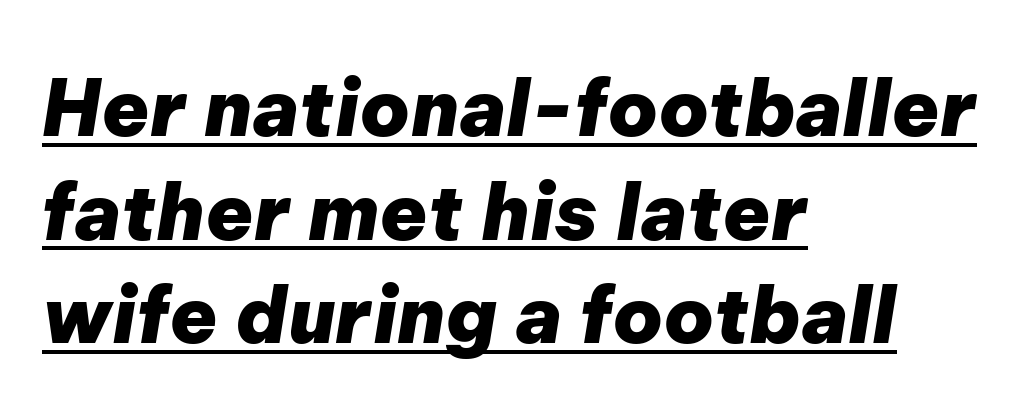
The characters look thick and weighty, a clear bold. These lines are rendered in a variable-pitch font. Typeset ragged right — the left edge is the straight one. The face used here appears with an underline applied. Is the letter spacing exaggerated? No — it looks like the ordinary default. In terms of leading, this rendering sits right in the middle.
